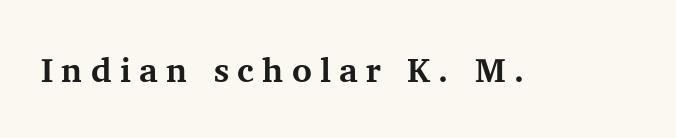
The image shows 34 px bold serif type, upright; set unusually wide letter spacing (+0.24 em), not underlined; medium stroke contrast and a medium x-height.
